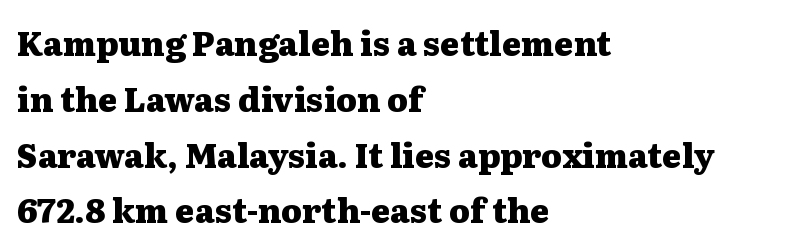
These lines are set flush left with a ragged right edge. Quick note: underline off. No italicization has been applied; the sample stays upright. In terms of letterspacing, this is plain default setting. Stroke terminals: seriffed. Proportional: the letters do not fall into vertical columns.
